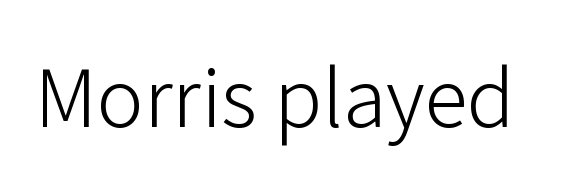
Ascenders rise straight up at ninety degrees. The space directly below the letters is spotless. What kind of face is this? One without serifs — a sans. This reads as an unemphasized weight, regular at the heaviest.
